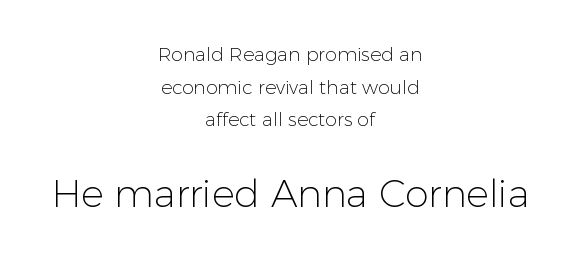
Classification — sans serif. Letters have the restrained weight of plain body copy at most. Centered paragraph, ragged on both sides. This sample uses an upright cut, with every glyph sitting square on the baseline.
